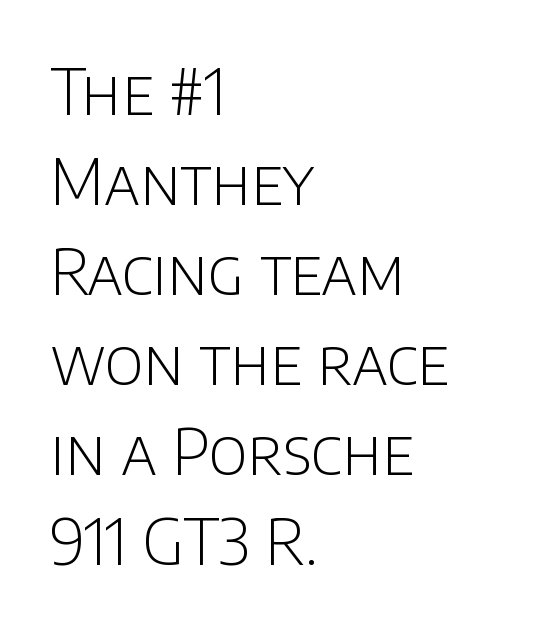
Compared with typical body copy, the letter spacing here is the same. Quick note: underline off. Layout note: lines flush left. A typesetter would call this proportional, since set widths differ per character.
